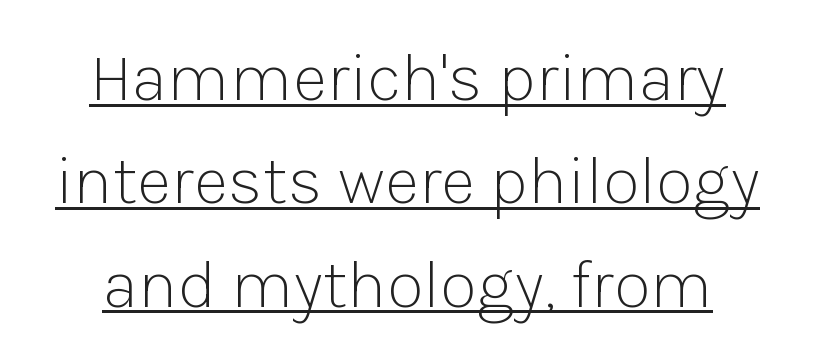
Q: Is the text bold? A: No.
Q: Is the text italic (slanted)? A: No, it is upright.
Q: Is the typeface a serif or a sans-serif typeface? A: Sans-serif.
Q: Is the text underlined? A: Yes.
Q: Is the spacing between letters normal or unusually wide? A: Normal.
Q: Is the spacing between lines tight, normal or loose? A: Normal.
Q: Width (condensed, normal, or wide)? A: Normal.
Q: Stroke contrast? A: Low.
Q: x-height? A: Medium.
Q: Monospaced? A: No.
